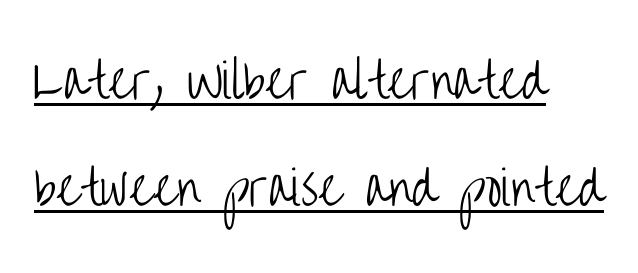
The image shows 47 px light, condensed sans-serif type, upright; set left-aligned, loose line spacing (2.28x), normal letter spacing, underlined; low stroke contrast and a large x-height.
